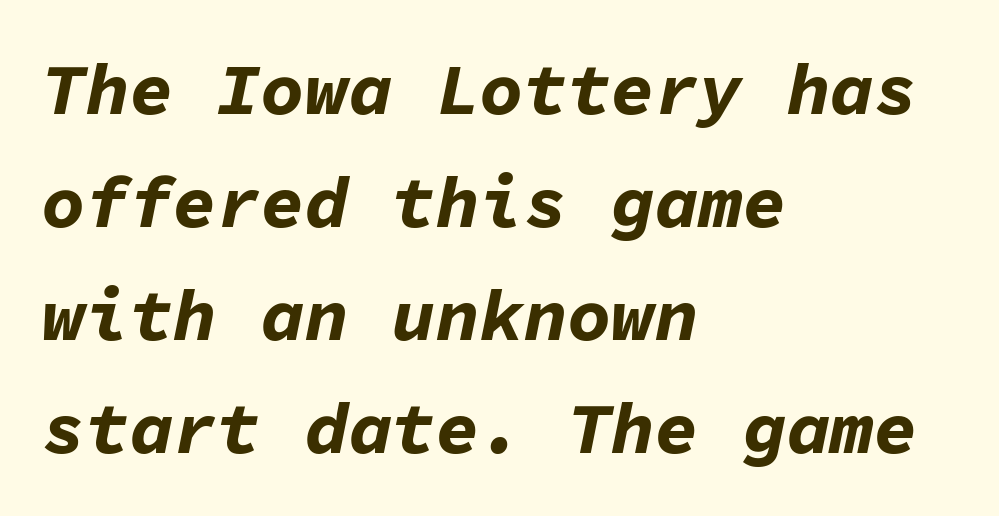
The image shows 73 px bold type, italic (leaning right), monospaced; set left-aligned, normal line spacing (1.55x), normal letter spacing, not underlined; low stroke contrast and a medium x-height.
